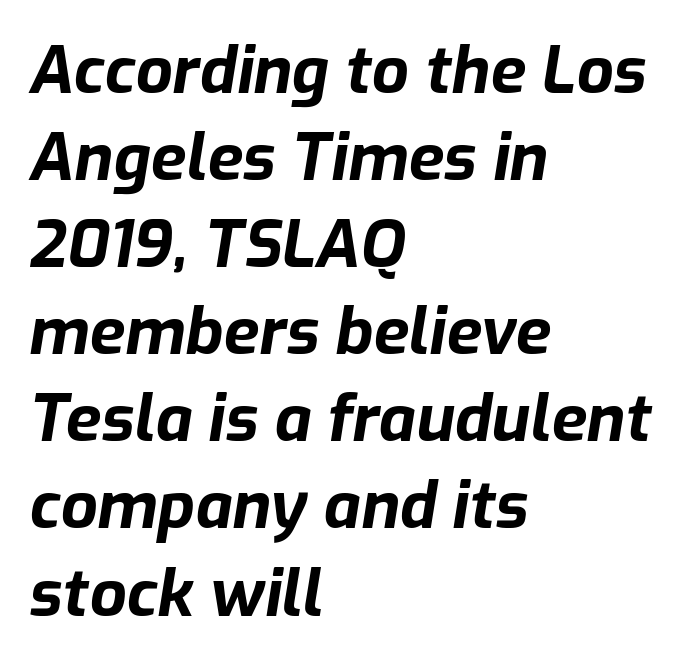
{"italic": "yes", "lean": "right", "slant_degrees": 9, "bold": "yes", "weight": "bold", "width": "normal", "stroke_contrast": "low", "x_height": "medium", "monospaced": "no", "underline": "no", "align": "left", "line_spacing": "normal", "line_spacing_ratio": 1.34, "letter_spacing": "normal", "letter_spacing_em": 0.0, "glyph_px": 65}
